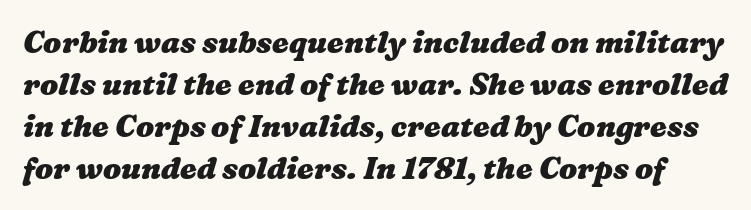
Q: Is the text bold? A: Yes.
Q: Is the text underlined? A: No.
Q: Is the spacing between letters normal or unusually wide? A: Normal.
Q: Is the spacing between lines tight, normal or loose? A: Normal.
Q: Width (condensed, normal, or wide)? A: Wide.
Q: Stroke contrast? A: Medium.
Q: x-height? A: Medium.
Q: Monospaced? A: No.
